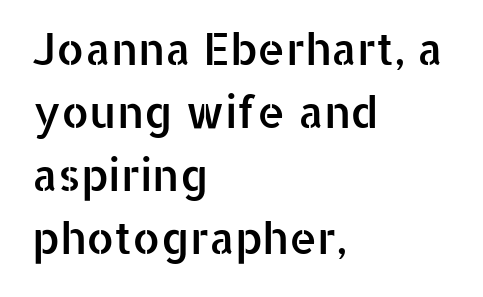
{"serif": "no", "italic": "no", "width": "normal", "stroke_contrast": "low", "x_height": "medium", "monospaced": "no", "underline": "no", "align": "left", "line_spacing": "normal", "line_spacing_ratio": 1.43, "letter_spacing": "normal", "letter_spacing_em": 0.0, "glyph_px": 44}
